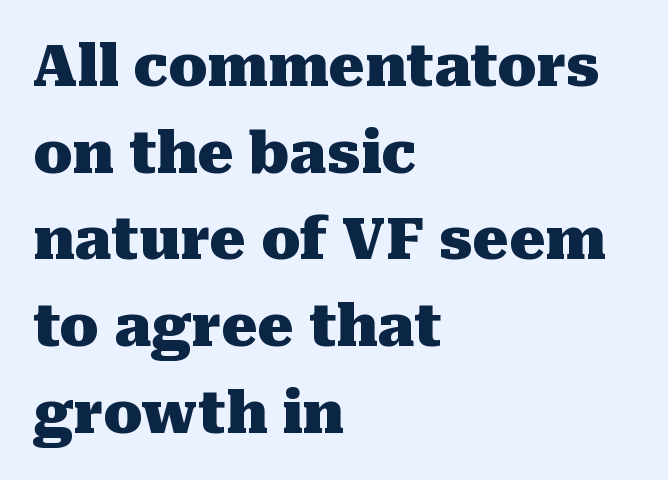
{"serif": "yes", "italic": "no", "bold": "yes", "weight": "heavy", "width": "normal", "stroke_contrast": "medium", "x_height": "medium", "monospaced": "no", "underline": "no", "align": "left", "line_spacing": "normal", "line_spacing_ratio": 1.52, "letter_spacing": "normal", "letter_spacing_em": 0.0, "glyph_px": 57}
